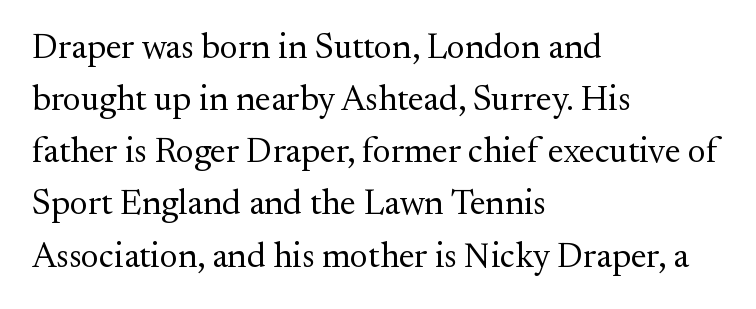
Q: Is the text bold? A: No.
Q: Is the text italic (slanted)? A: No, it is upright.
Q: Is the typeface a serif or a sans-serif typeface? A: Serif.
Q: Is the text underlined? A: No.
Q: How is the paragraph aligned? A: Left-aligned.
Q: Is the spacing between letters normal or unusually wide? A: Normal.
Q: Is the spacing between lines tight, normal or loose? A: Normal.
Q: Width (condensed, normal, or wide)? A: Normal.
Q: Stroke contrast? A: Medium.
Q: x-height? A: Small.
Q: Monospaced? A: No.
